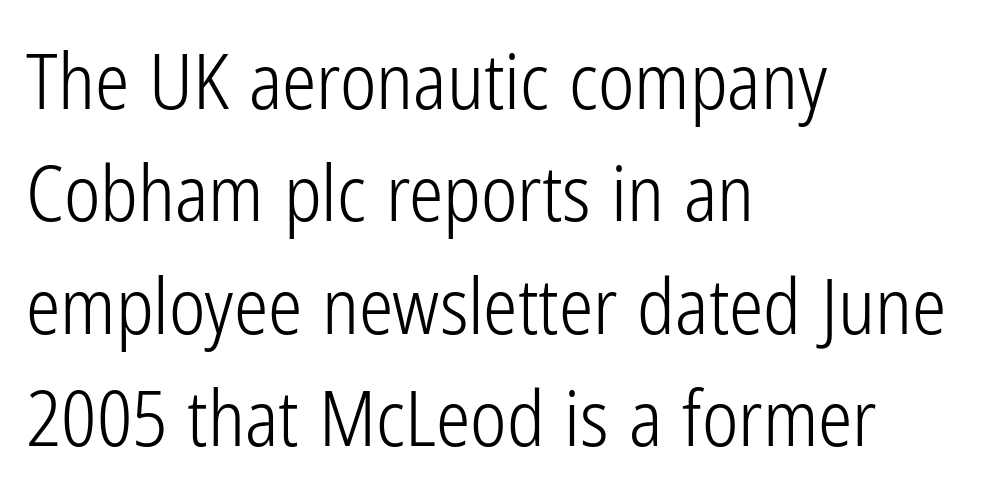
The image shows 77 px light, condensed sans-serif type, upright; set left-aligned, normal line spacing (1.46x), normal letter spacing, not underlined; low stroke contrast and a medium x-height.
